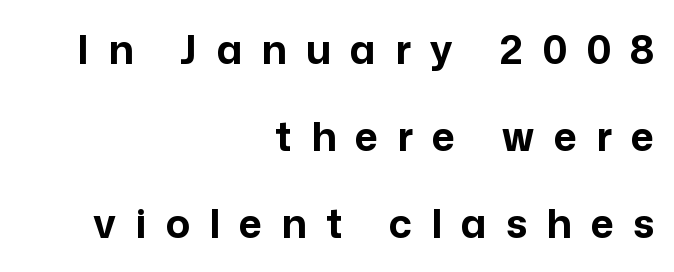
{"serif": "no", "italic": "no", "bold": "yes", "weight": "bold", "width": "normal", "stroke_contrast": "low", "x_height": "medium", "monospaced": "no", "underline": "no", "align": "right", "line_spacing": "loose", "line_spacing_ratio": 2.18, "letter_spacing": "wide", "letter_spacing_em": 0.48, "glyph_px": 40}
